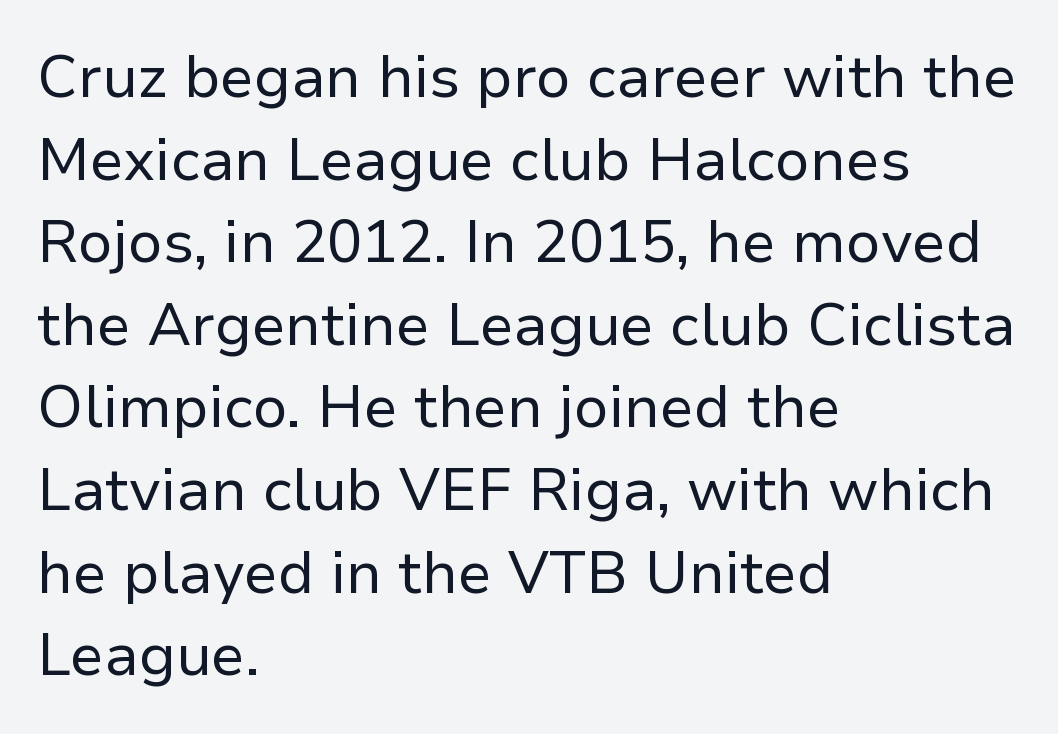
{"serif": "no", "italic": "no", "bold": "no", "weight": "regular", "width": "normal", "stroke_contrast": "low", "x_height": "medium", "monospaced": "no", "underline": "no", "align": "left", "line_spacing": "normal", "line_spacing_ratio": 1.4, "letter_spacing": "normal", "letter_spacing_em": 0.0, "glyph_px": 59}
